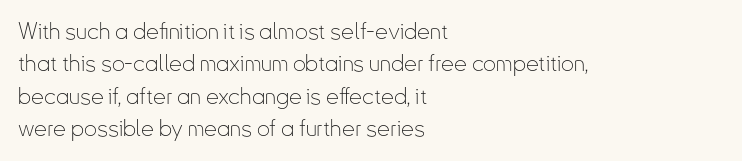
The tracking reads as untouched default to a designer's eye. Layout note: lines flush left. Students, observe: this is what conventionally led text looks like. Underline: absent.
